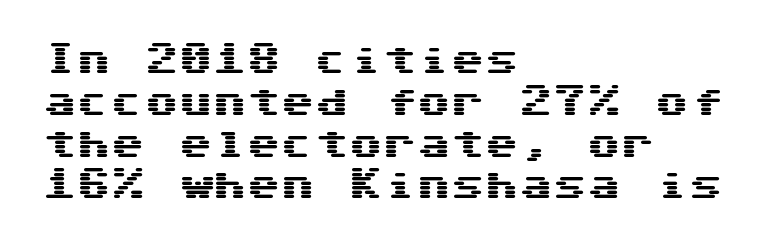
Q: Is the text italic (slanted)? A: No, it is upright.
Q: Is the typeface a serif or a sans-serif typeface? A: Sans-serif.
Q: Is the text underlined? A: No.
Q: How is the paragraph aligned? A: Left-aligned.
Q: Is the spacing between letters normal or unusually wide? A: Normal.
Q: Width (condensed, normal, or wide)? A: Wide.
Q: Stroke contrast? A: Medium.
Q: x-height? A: Medium.
